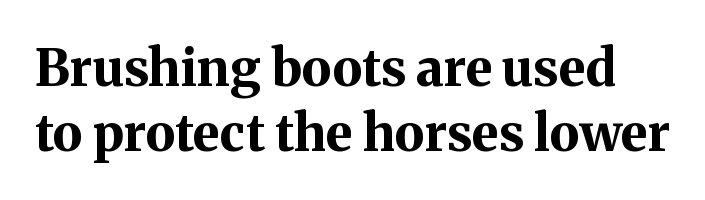
The face used here is seriffed, in the tradition of book romans. Summary of weight: heavy, a full bold. Here the designer chose a conventional face with non-uniform glyph widths. Each new line begins a customary step beneath the previous one. Vertical strokes here are truly vertical.
